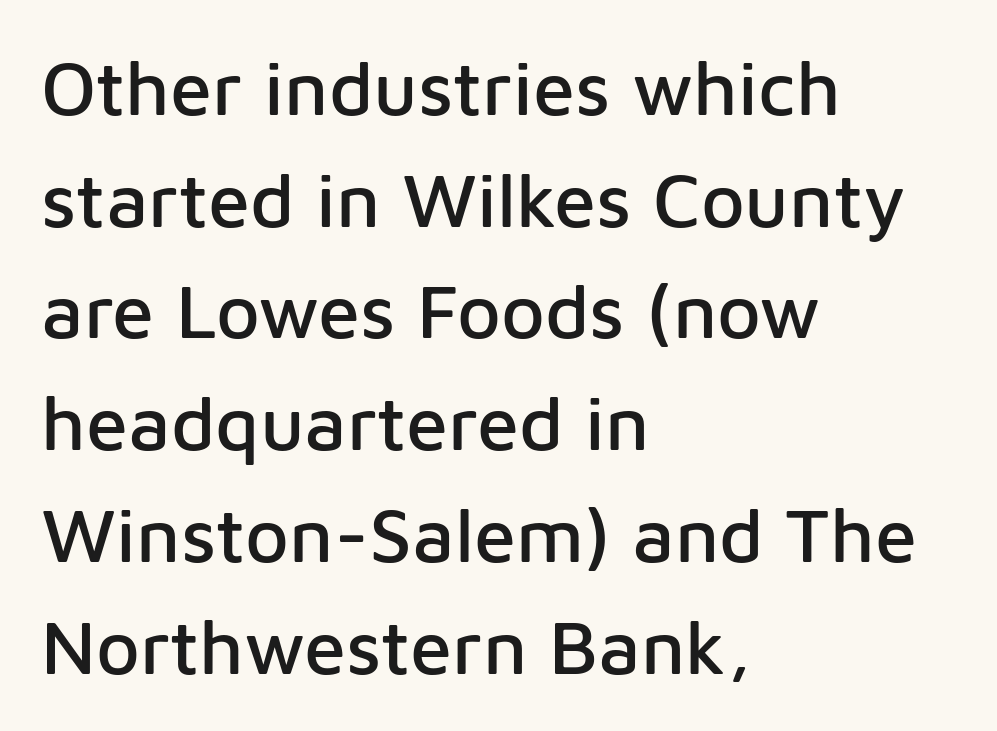
Spacing between characters is what you'd get straight out of the box. The glyphs are unaccompanied by any horizontal stroke below them. These lines are set flush left with a ragged right edge. The passage shown is typeset with a sans-serif family.
